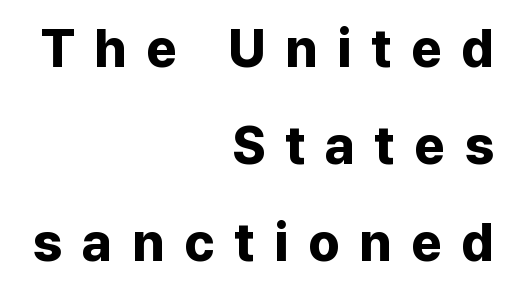
A sans-serif font was chosen for this passage. Bare-footed words on every line. Italic? Not at all — the glyphs are vertical. Casual observation: everything's shoved over to the right.
